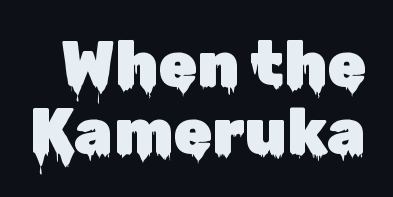
Q: Is the text italic (slanted)? A: No, it is upright.
Q: Is the typeface a serif or a sans-serif typeface? A: Sans-serif.
Q: Is the text underlined? A: No.
Q: Is the spacing between letters normal or unusually wide? A: Normal.
Q: Is the spacing between lines tight, normal or loose? A: Tight.
Q: Width (condensed, normal, or wide)? A: Normal.
Q: Stroke contrast? A: Low.
Q: x-height? A: Medium.
Q: Monospaced? A: No.
